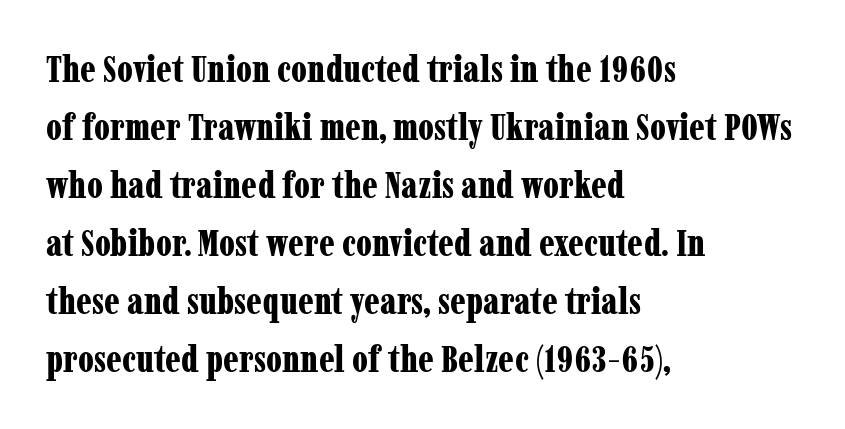
The image shows 37 px bold, condensed serif type, upright; set left-aligned, normal line spacing (1.57x), normal letter spacing, not underlined; low stroke contrast and a medium x-height.
